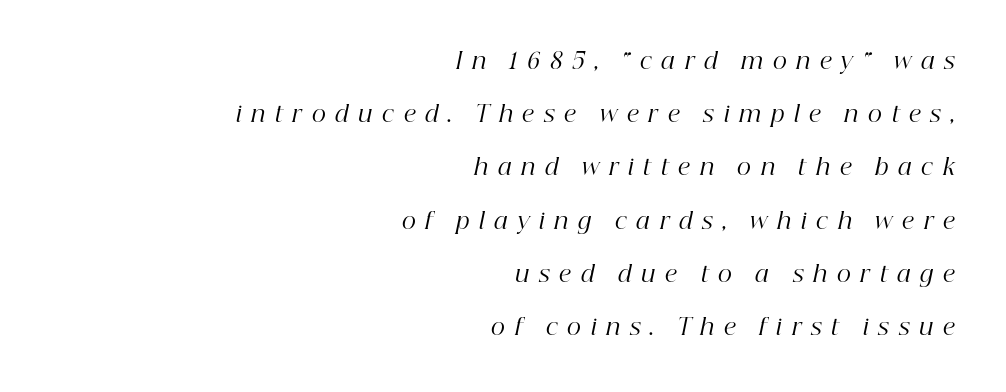
Horizontal alignment here is rightward, an uncommon choice for prose. Underline: absent. Tall strokes in this sample are angled rather than plumb. Characters follow at a spacing far wider than the type designer built in.
